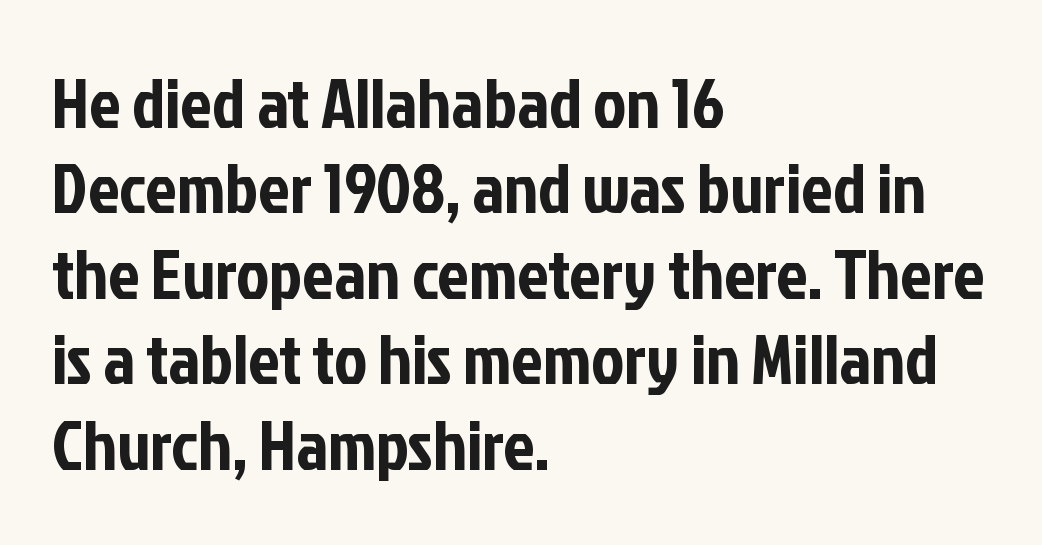
The image shows 70 px condensed sans-serif type, upright; set left-aligned, line spacing 1.22x, normal letter spacing, not underlined; low stroke contrast and a medium x-height.
